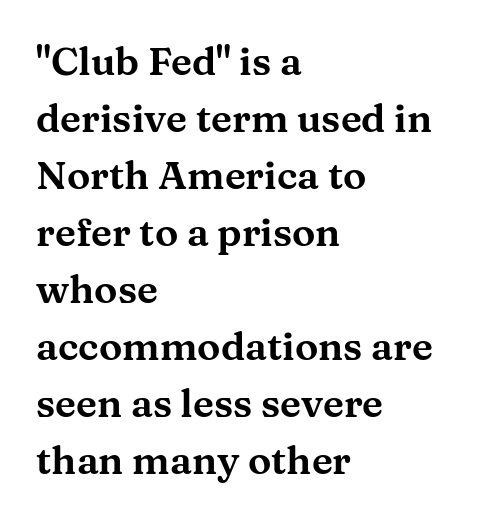
{"serif": "yes", "italic": "no", "width": "wide", "stroke_contrast": "medium", "x_height": "medium", "monospaced": "no", "underline": "no", "align": "left", "line_spacing": "normal", "line_spacing_ratio": 1.46, "letter_spacing": "normal", "letter_spacing_em": 0.0, "glyph_px": 39}
